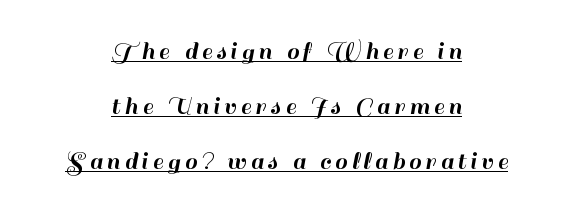
{"underline": "yes", "align": "center", "line_spacing": "loose", "line_spacing_ratio": 2.03, "glyph_px": 27}
